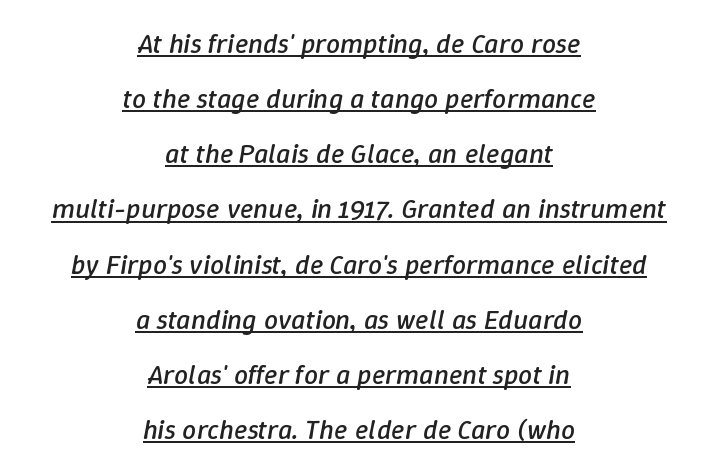
How would I describe the line gaps? Wide and relaxed. Emphasis is given by a line drawn under the lettering. A student would call this center alignment; a typographer would say set centered. These lines are rendered in a variable-pitch font. Slanted lettering throughout. The letters sit at their default tracking, neither squeezed nor spread.
